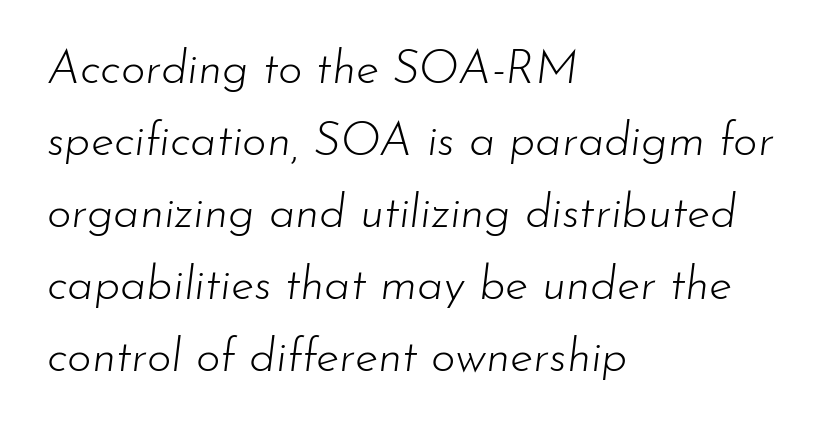
The image shows 47 px light type, italic (leaning right); set left-aligned, normal line spacing (1.53x), normal letter spacing, not underlined; low stroke contrast and a small x-height.
